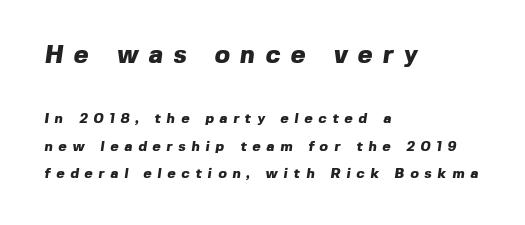
{"bold": "yes", "underline": "no", "align": "left", "line_spacing": "loose", "line_spacing_ratio": 1.94, "letter_spacing": "wide", "letter_spacing_em": 0.42, "larger_block": "first", "size_ratio": 1.79, "glyph_px": 25}
